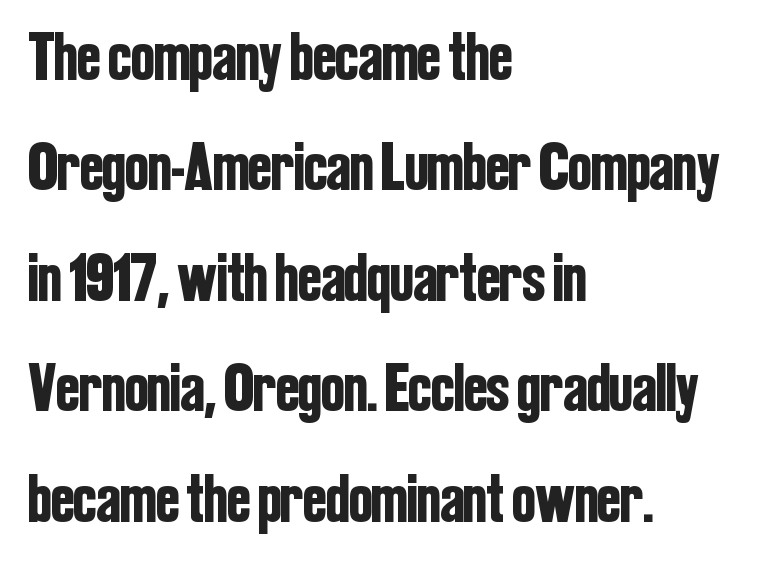
{"serif": "no", "italic": "no", "width": "condensed", "stroke_contrast": "low", "x_height": "medium", "monospaced": "no", "underline": "no", "align": "left", "line_spacing": "normal", "line_spacing_ratio": 1.6, "letter_spacing": "normal", "letter_spacing_em": 0.0, "glyph_px": 69}
